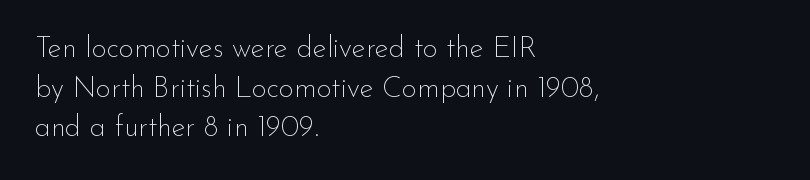
The image shows 29 px thin sans-serif type, upright; set left-aligned, normal line spacing (1.37x), normal letter spacing, not underlined; low stroke contrast and a small x-height.
